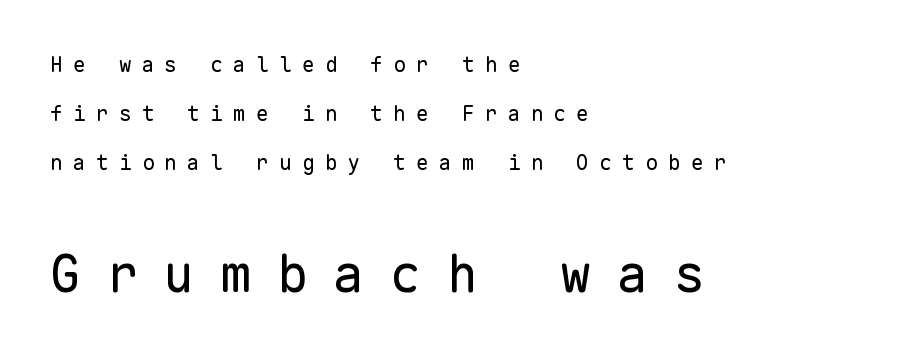
Vertically, the passage feels expansive, rows floating well apart. The characters are drawn with everyday or finer stroke widths. Reading down the block, your eye returns to a fixed left position each line. When letters stand straight like this, we call the style roman or upright. The string is rendered with underlining switched off.
